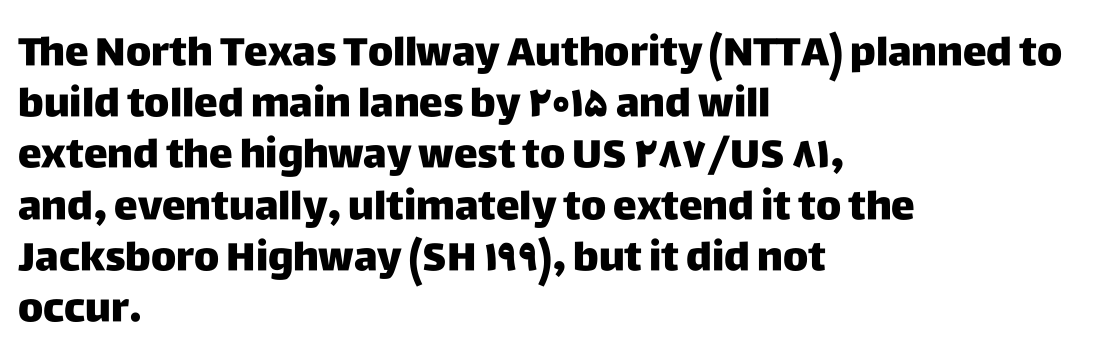
The image shows 40 px sans-serif type, upright; set left-aligned, normal line spacing (1.28x), normal letter spacing, not underlined; low stroke contrast and a large x-height.
